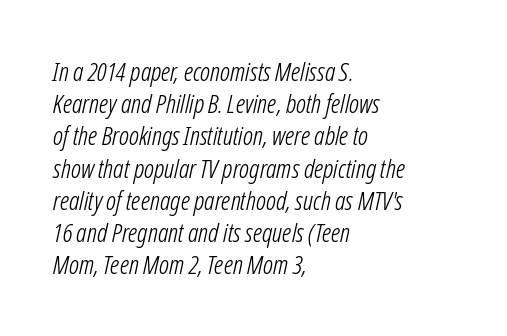
{"italic": "yes", "lean": "right", "slant_degrees": 12, "bold": "no", "underline": "no", "align": "left", "line_spacing_ratio": 1.24, "letter_spacing": "normal", "letter_spacing_em": 0.0, "glyph_px": 26}
